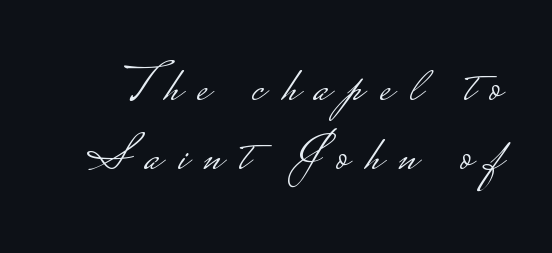
No chunkiness to these letters — they're not bold. Descenders hang freely into open space. Summary of vertical rhythm: regular, with standard interline spacing. Here the designer chose a conventional face with non-uniform glyph widths. Does the type have serifs? No, each stem ends abruptly.
